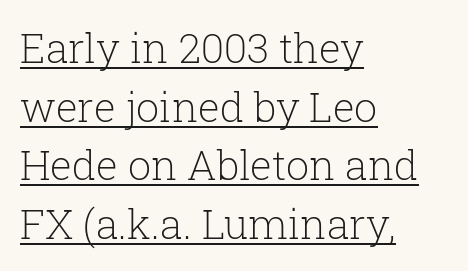
Q: Is the text bold? A: No.
Q: Is the text italic (slanted)? A: No, it is upright.
Q: Is the typeface a serif or a sans-serif typeface? A: Serif.
Q: Is the text underlined? A: Yes.
Q: How is the paragraph aligned? A: Left-aligned.
Q: Is the spacing between letters normal or unusually wide? A: Normal.
Q: Is the spacing between lines tight, normal or loose? A: Normal.
Q: Width (condensed, normal, or wide)? A: Normal.
Q: Stroke contrast? A: Low.
Q: x-height? A: Medium.
Q: Monospaced? A: No.
